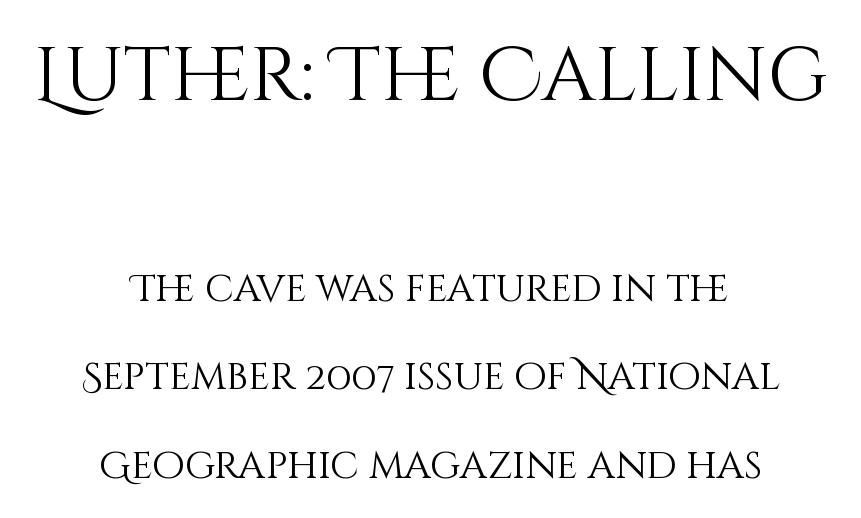
Visually the block forms a symmetrical silhouette, jagged on both flanks. Lines of text with bare space underneath. Varying glyph widths throughout — classic text-font behaviour. The line-height multiplier appears high, well above default. Look at the tracking — it's just the regular setting, nothing added.
